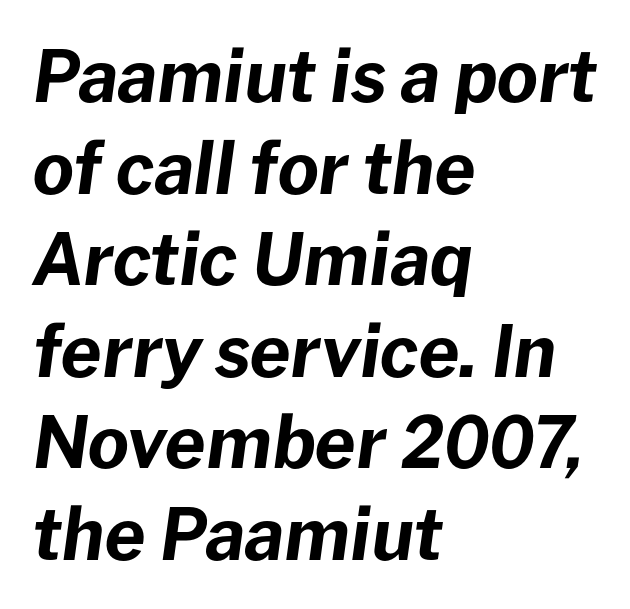
{"italic": "yes", "lean": "right", "slant_degrees": 8, "bold": "yes", "weight": "bold", "width": "normal", "stroke_contrast": "low", "x_height": "medium", "monospaced": "no", "underline": "no", "align": "left", "line_spacing": "normal", "line_spacing_ratio": 1.29, "letter_spacing": "normal", "letter_spacing_em": 0.0, "glyph_px": 71}
